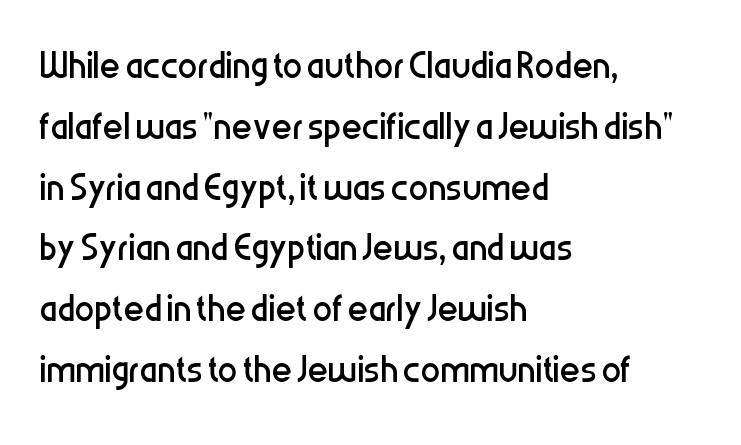
Q: Is the text bold? A: No.
Q: Is the text italic (slanted)? A: No, it is upright.
Q: Is the typeface a serif or a sans-serif typeface? A: Sans-serif.
Q: Is the text underlined? A: No.
Q: How is the paragraph aligned? A: Left-aligned.
Q: Is the spacing between letters normal or unusually wide? A: Normal.
Q: Width (condensed, normal, or wide)? A: Condensed.
Q: Stroke contrast? A: Low.
Q: x-height? A: Medium.
Q: Monospaced? A: No.
